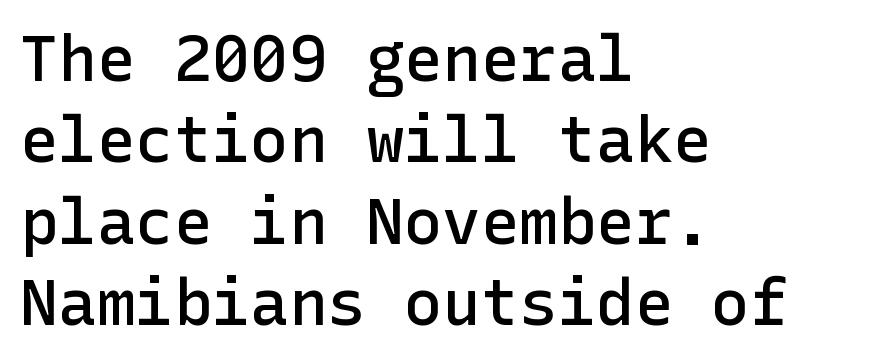
{"serif": "no", "italic": "no", "bold": "semi", "weight": "semibold", "width": "normal", "stroke_contrast": "low", "x_height": "medium", "underline": "no", "align": "left", "line_spacing": "normal", "line_spacing_ratio": 1.27, "letter_spacing": "normal", "letter_spacing_em": 0.0, "glyph_px": 64}
